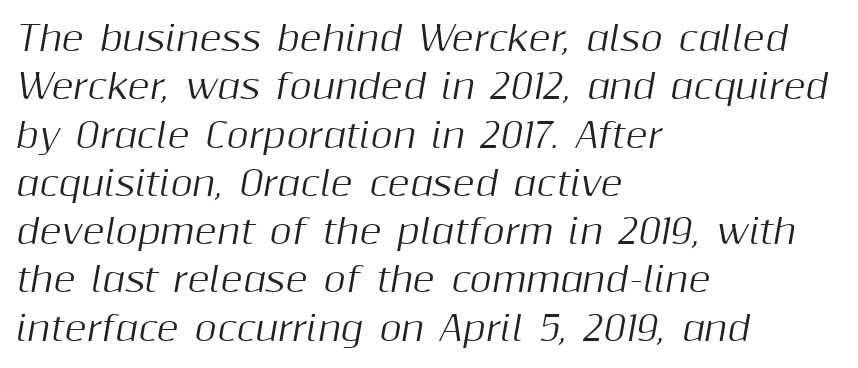
Q: Is the text italic (slanted)? A: Yes, it leans right by about 10 degrees.
Q: Is the text underlined? A: No.
Q: How is the paragraph aligned? A: Left-aligned.
Q: Is the spacing between letters normal or unusually wide? A: Normal.
Q: Is the spacing between lines tight, normal or loose? A: Normal.
Q: Width (condensed, normal, or wide)? A: Normal.
Q: Stroke contrast? A: Medium.
Q: x-height? A: Medium.
Q: Monospaced? A: No.
